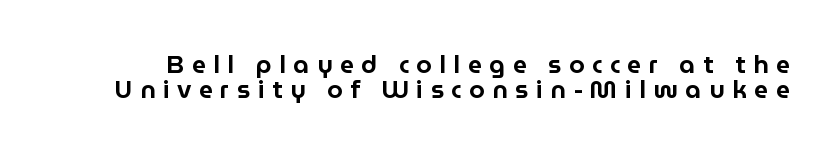
A clean baseline with only descenders dipping below it. It's the straight-up-and-down kind of type. Tracking here is generous; glyphs stand well apart from one another. Vertical spacing — tight.
